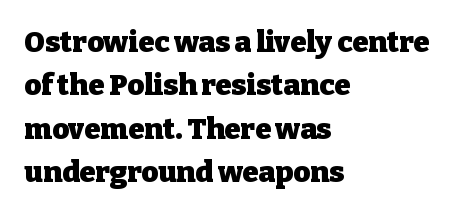
The image shows 29 px heavy serif type, upright; set left-aligned, normal line spacing (1.5x), normal letter spacing, not underlined; low stroke contrast and a medium x-height.
